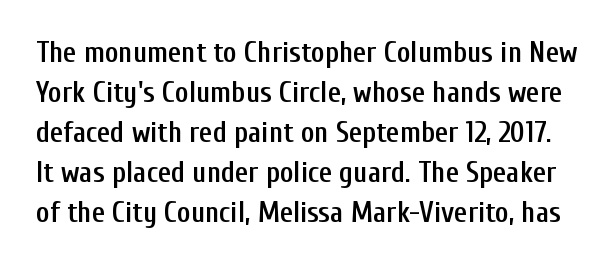
Vertically, the passage feels balanced, rows spaced as you'd expect. Do the characters align in a grid? No, the font is proportional. The passage shown is typeset with a sans-serif family. Does the weight exceed regular? Yes, but only to semibold. You can tell it's not italic because the verticals are truly vertical.
